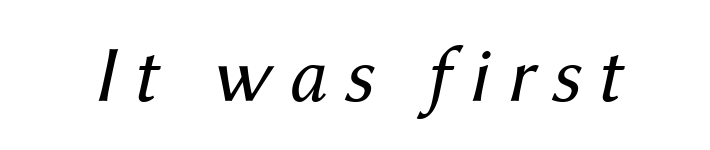
The image shows 80 px regular-weight type, italic (leaning right); set unusually wide letter spacing (+0.21 em), not underlined; medium stroke contrast and a medium x-height.
